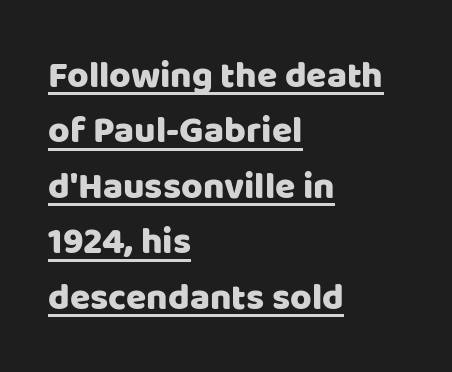
Q: Is the text italic (slanted)? A: No, it is upright.
Q: Is the typeface a serif or a sans-serif typeface? A: Sans-serif.
Q: Is the text underlined? A: Yes.
Q: How is the paragraph aligned? A: Left-aligned.
Q: Is the spacing between letters normal or unusually wide? A: Normal.
Q: Is the spacing between lines tight, normal or loose? A: Normal.
Q: Width (condensed, normal, or wide)? A: Normal.
Q: Stroke contrast? A: Low.
Q: x-height? A: Large.
Q: Monospaced? A: No.
